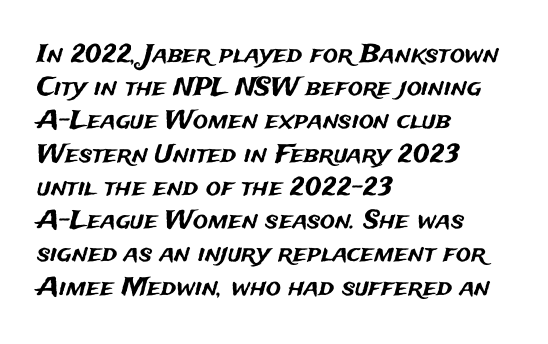
Q: Is the text italic (slanted)? A: Yes.
Q: Is the text underlined? A: No.
Q: How is the paragraph aligned? A: Left-aligned.
Q: Is the spacing between letters normal or unusually wide? A: Normal.
Q: Is the spacing between lines tight, normal or loose? A: Normal.
